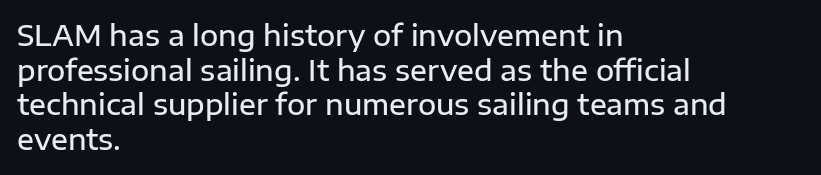
Q: Is the text bold? A: Semi-bold.
Q: Is the text italic (slanted)? A: No, it is upright.
Q: Is the typeface a serif or a sans-serif typeface? A: Sans-serif.
Q: Is the text underlined? A: No.
Q: How is the paragraph aligned? A: Left-aligned.
Q: Is the spacing between letters normal or unusually wide? A: Normal.
Q: Width (condensed, normal, or wide)? A: Normal.
Q: Stroke contrast? A: Low.
Q: x-height? A: Medium.
Q: Monospaced? A: No.
